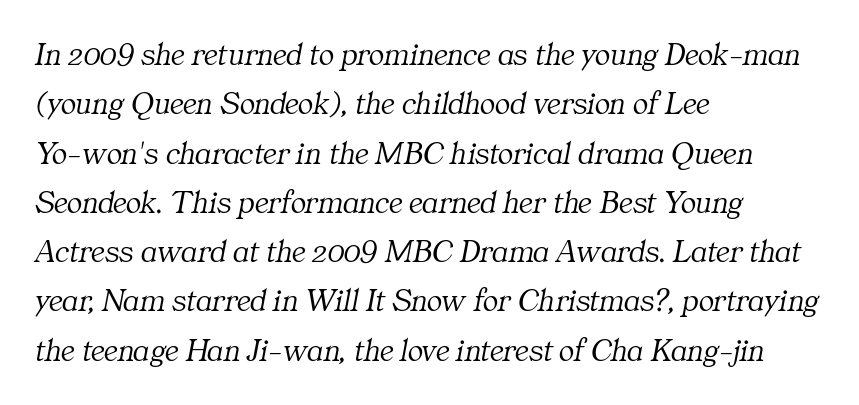
Q: Is the text bold? A: No.
Q: Is the text italic (slanted)? A: Yes, it leans right by about 11 degrees.
Q: Is the typeface a serif or a sans-serif typeface? A: Serif.
Q: Is the text underlined? A: No.
Q: How is the paragraph aligned? A: Left-aligned.
Q: Is the spacing between letters normal or unusually wide? A: Normal.
Q: Is the spacing between lines tight, normal or loose? A: Normal.
Q: Width (condensed, normal, or wide)? A: Normal.
Q: Stroke contrast? A: Medium.
Q: x-height? A: Medium.
Q: Monospaced? A: No.
